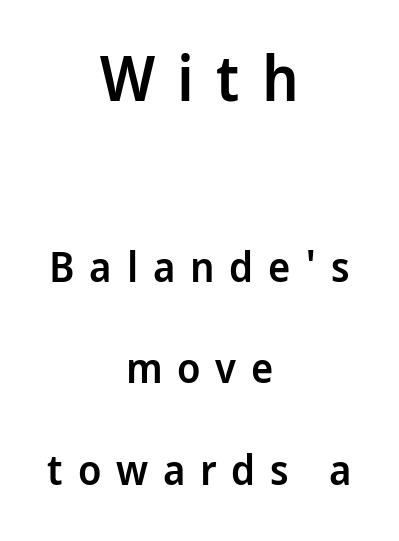
The image shows 63 px semibold, condensed sans-serif type, upright; set centered, loose line spacing (2.41x), unusually wide letter spacing (+0.35 em), not underlined; the first (top) block is 1.5x larger; low stroke contrast and a large x-height.
